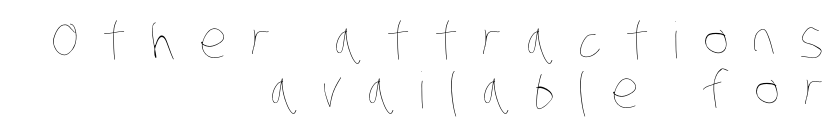
The image shows 50 px thin, condensed type; set right-aligned, tight line spacing (1.0x), unusually wide letter spacing (+0.47 em), not underlined; low stroke contrast and a large x-height.
